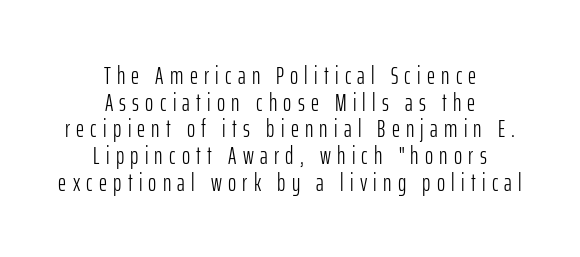
Baseline-to-baseline distance is barely more than the letter height. Every stem runs plumb, perpendicular to the baseline. Heft: none added — not bold. The foot of each line stays bare and open. Which margin do the lines hug? Neither — every line sits in the middle. Spacing between characters has been opened up far beyond the box default.
